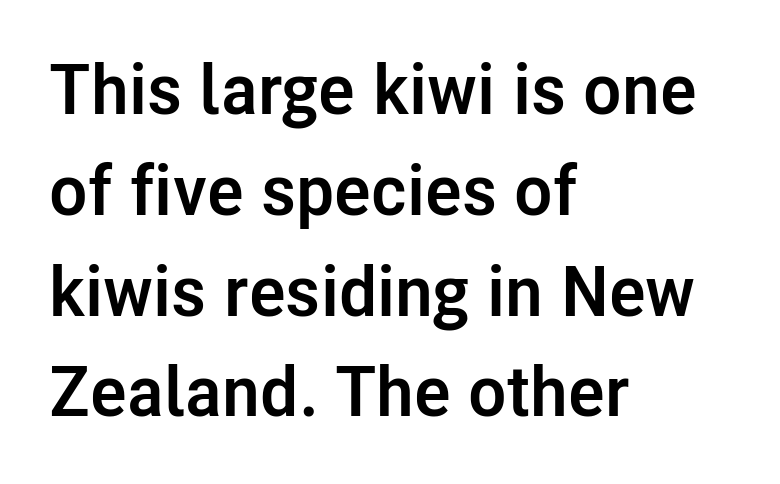
The image shows 70 px semibold sans-serif type, upright; set left-aligned, normal line spacing (1.44x), normal letter spacing, not underlined; low stroke contrast and a medium x-height.
